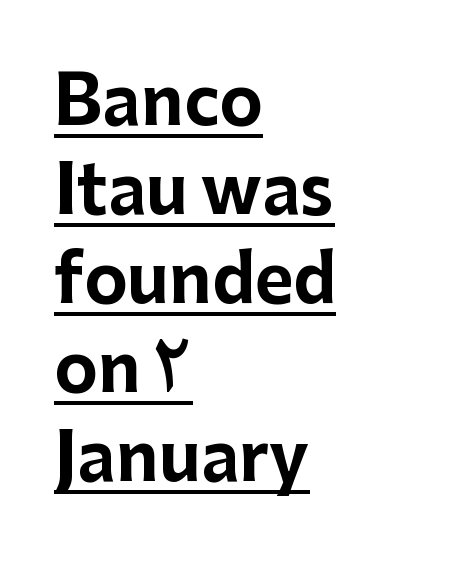
The image shows 66 px bold sans-serif type, upright; set left-aligned, normal line spacing (1.35x), normal letter spacing, underlined; low stroke contrast and a medium x-height.
